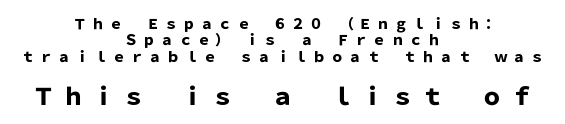
Q: Is the text bold? A: Yes.
Q: Is the text italic (slanted)? A: No, it is upright.
Q: Is the text underlined? A: No.
Q: How is the paragraph aligned? A: Centered.
Q: Is the spacing between letters normal or unusually wide? A: Unusually wide.
Q: Which block of text is set in a larger size, the first (top) or the second (bottom)? A: The second (bottom) one.
